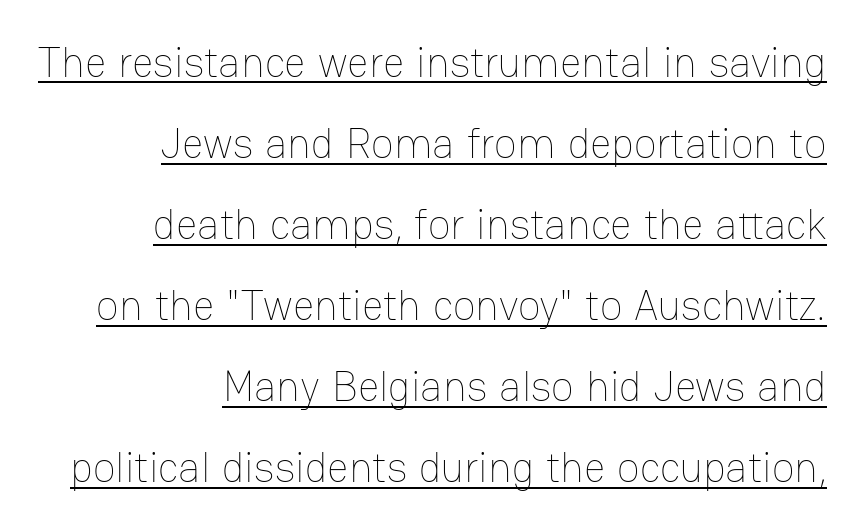
The image shows 42 px thin type, upright; set right-aligned, loose line spacing (1.93x), normal letter spacing, underlined; low stroke contrast and a medium x-height.
